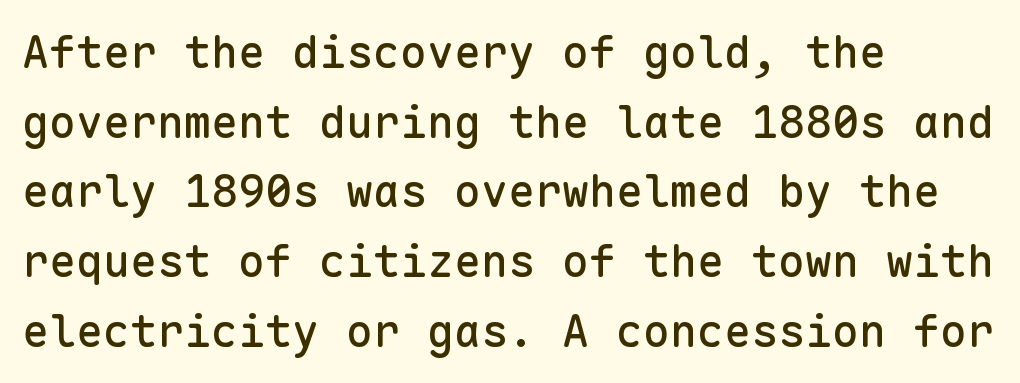
The rendering shows plain stroke endings on the letterforms — a sans-serif design. The axis of the letterforms is exactly vertical. This sample has the even, mechanical cadence of fixed-width lettering. Each new line begins a customary step beneath the previous one.
